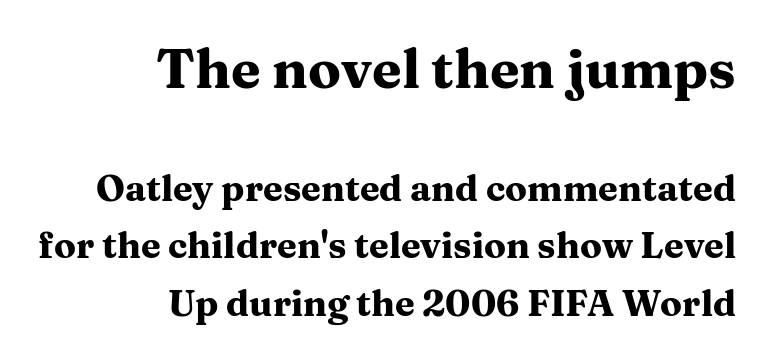
Does the leading feel generous? No, just average. Top chunk: large. Bottom chunk: small. These lines are rendered in a variable-pitch font. The strokes are fattened all the way to bold. Right-aligned paragraph, ragged on the left.
